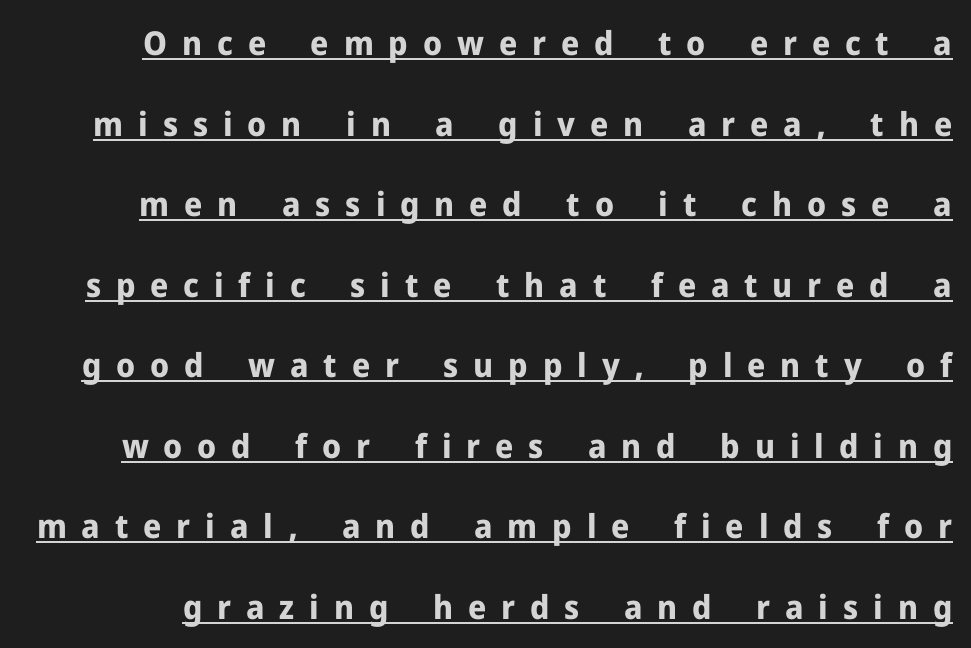
{"serif": "no", "italic": "no", "bold": "yes", "weight": "bold", "width": "normal", "stroke_contrast": "low", "x_height": "medium", "monospaced": "no", "underline": "yes", "line_spacing": "loose", "line_spacing_ratio": 2.44, "letter_spacing": "wide", "letter_spacing_em": 0.45, "glyph_px": 33}
